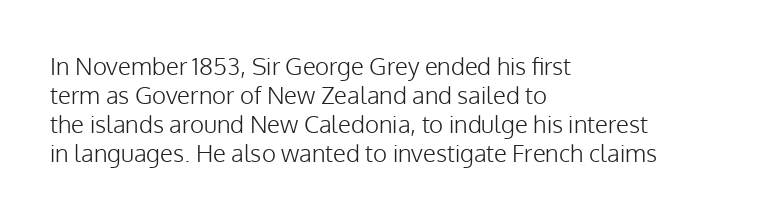
{"italic": "no", "bold": "no", "underline": "no", "align": "left", "line_spacing_ratio": 1.21, "letter_spacing": "normal", "letter_spacing_em": 0.0, "glyph_px": 24}
